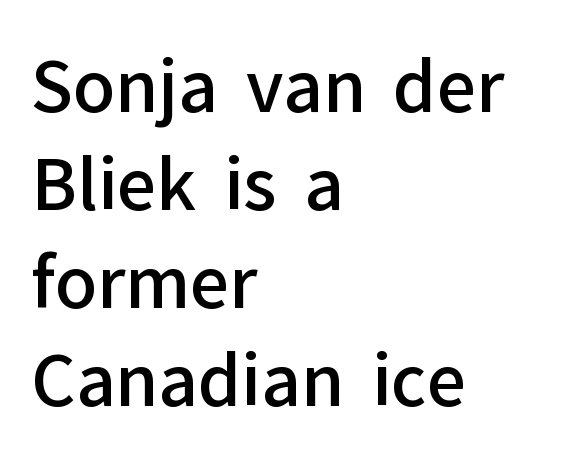
The image shows 69 px semibold sans-serif type, upright; set left-aligned, normal line spacing (1.42x), normal letter spacing, not underlined; low stroke contrast and a medium x-height.
